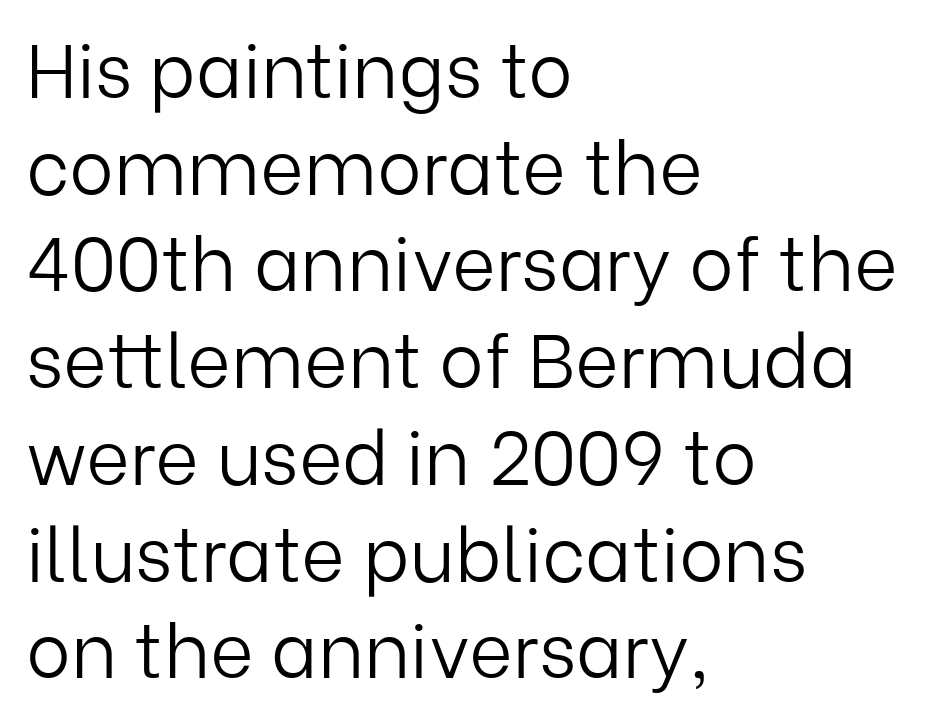
The image shows 75 px light sans-serif type, upright; set left-aligned, normal line spacing (1.29x), normal letter spacing, not underlined; low stroke contrast and a medium x-height.
